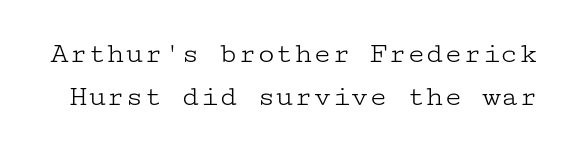
{"serif": "yes", "italic": "no", "bold": "no", "weight": "light", "width": "wide", "stroke_contrast": "low", "x_height": "medium", "underline": "no", "line_spacing": "normal", "line_spacing_ratio": 1.38, "letter_spacing": "normal", "letter_spacing_em": 0.0, "glyph_px": 31}
